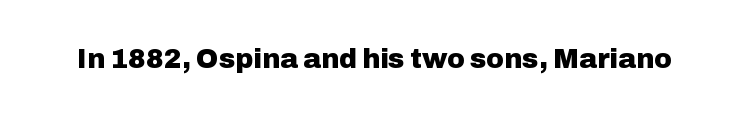
Q: Is the text bold? A: Yes.
Q: Is the text italic (slanted)? A: No, it is upright.
Q: Is the text underlined? A: No.
Q: Is the spacing between letters normal or unusually wide? A: Normal.
